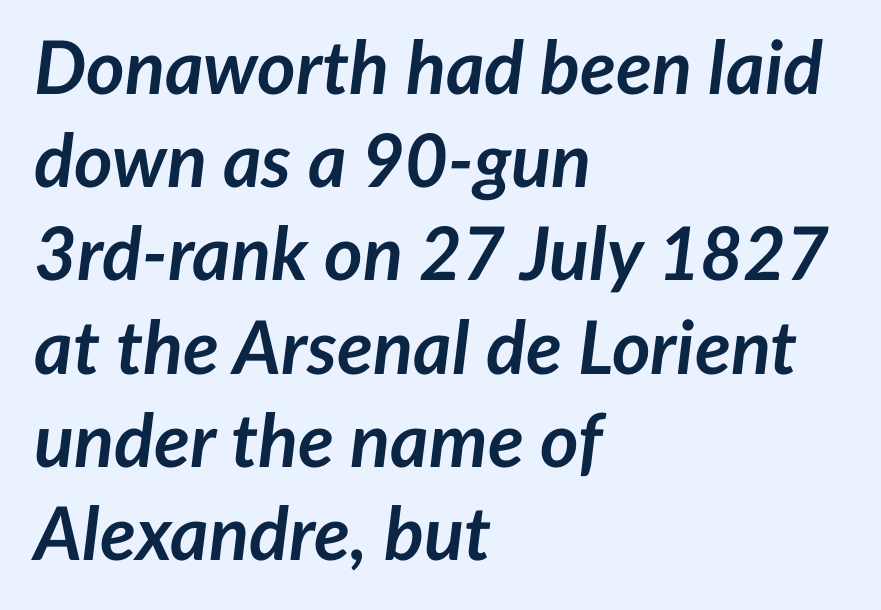
Q: Is the text bold? A: Yes.
Q: Is the text italic (slanted)? A: Yes, it leans right by about 7 degrees.
Q: Is the text underlined? A: No.
Q: How is the paragraph aligned? A: Left-aligned.
Q: Is the spacing between letters normal or unusually wide? A: Normal.
Q: Is the spacing between lines tight, normal or loose? A: Normal.
Q: Width (condensed, normal, or wide)? A: Normal.
Q: Stroke contrast? A: Low.
Q: x-height? A: Medium.
Q: Monospaced? A: No.
